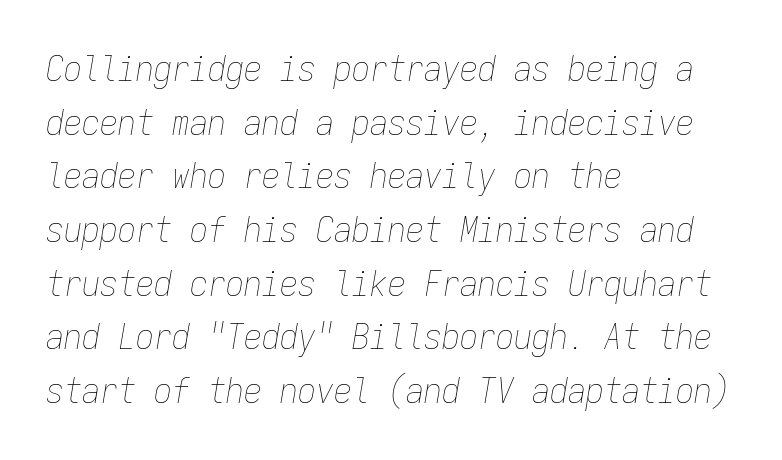
Here the designer chose a console-style face with uniform glyph widths. Beneath every word, the page is bare. The leading is moderate, giving the passage an even texture. Heft: none added — not bold.
